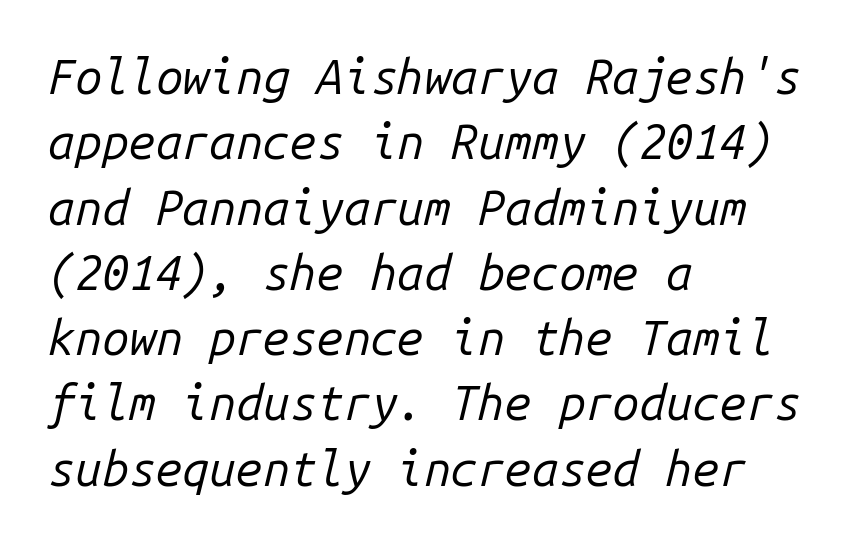
The image shows 48 px regular-weight type, italic (leaning right), monospaced; set left-aligned, normal line spacing (1.36x), normal letter spacing, not underlined; low stroke contrast and a medium x-height.
